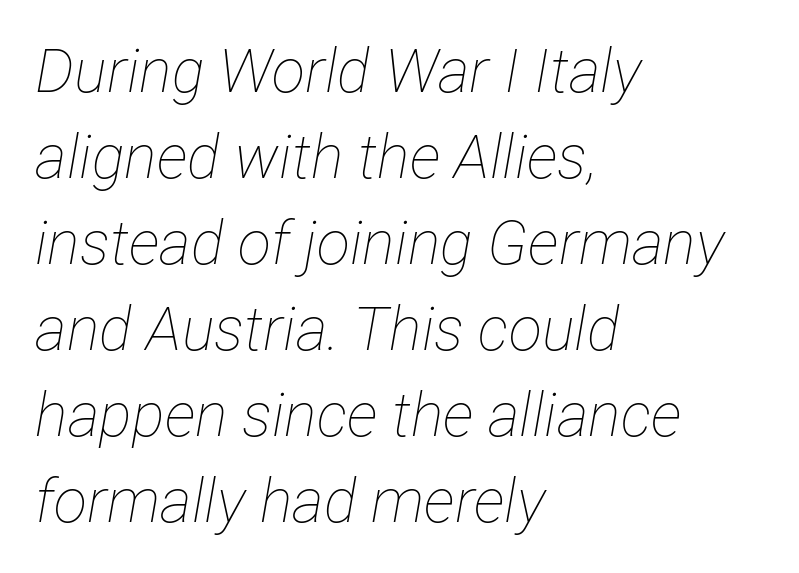
{"italic": "yes", "lean": "right", "slant_degrees": 12, "bold": "no", "weight": "thin", "width": "condensed", "stroke_contrast": "low", "x_height": "medium", "monospaced": "no", "underline": "no", "align": "left", "line_spacing": "normal", "line_spacing_ratio": 1.41, "letter_spacing": "normal", "letter_spacing_em": 0.0, "glyph_px": 61}
